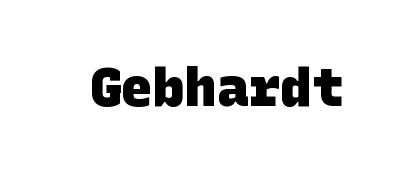
Q: Is the text bold? A: Yes.
Q: Is the typeface a serif or a sans-serif typeface? A: Sans-serif.
Q: Is the text underlined? A: No.
Q: Is the spacing between letters normal or unusually wide? A: Normal.
Q: Width (condensed, normal, or wide)? A: Normal.
Q: Stroke contrast? A: Low.
Q: x-height? A: Large.
